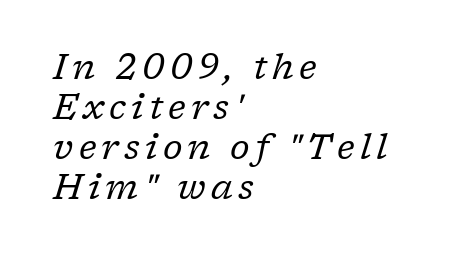
The image shows 35 px regular-weight serif type, italic (leaning right); set left-aligned, tight line spacing (1.14x), not underlined; low stroke contrast and a medium x-height.
